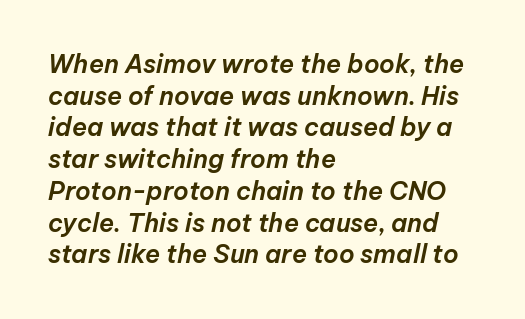
{"italic": "yes", "lean": "right", "slant_degrees": 12, "underline": "no", "align": "left", "line_spacing": "normal", "line_spacing_ratio": 1.27, "letter_spacing": "normal", "letter_spacing_em": 0.0, "glyph_px": 25}
